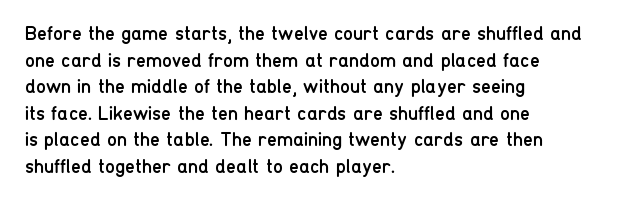
Does the copy run flush right? No — it runs flush left. The block of text has a typical density, with ordinary space between rows. This sample uses plain, unmodified letter spacing. The zone under the glyphs is completely vacant. A roman cut, with each character standing at attention. Stem width sits at or under what a default text font uses.
